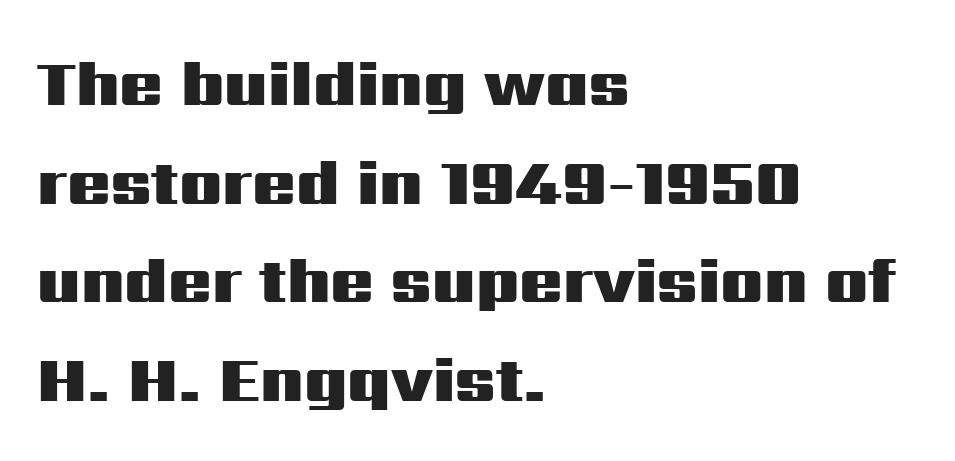
The image shows 64 px heavy, wide sans-serif type, upright; set left-aligned, normal line spacing (1.54x), normal letter spacing, not underlined; medium stroke contrast and a medium x-height.
